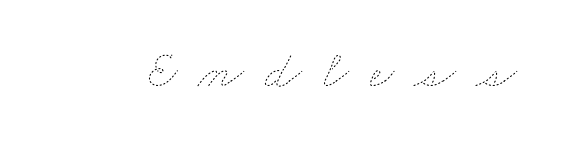
The image shows 53 px thin, wide type; set unusually wide letter spacing (+0.39 em), not underlined; low stroke contrast and a small x-height.
